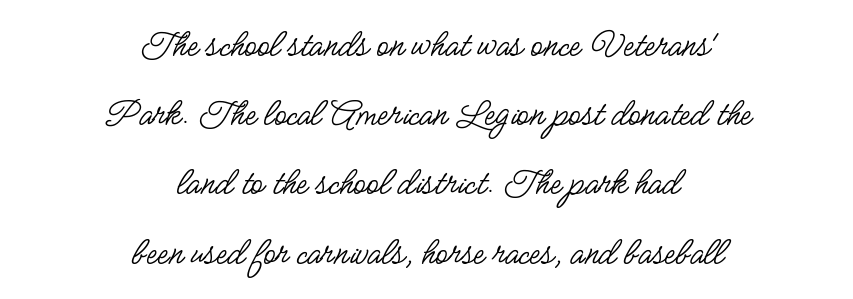
The image shows 40 px regular-weight, condensed sans-serif type; set centered, line spacing 1.73x, normal letter spacing, not underlined; low stroke contrast and a small x-height.
